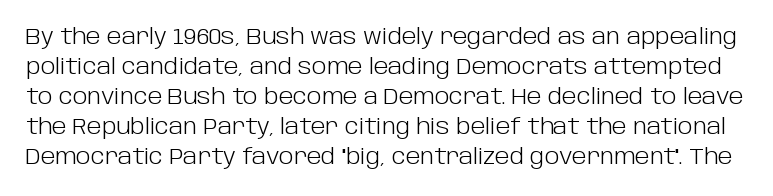
Q: Is the text bold? A: No.
Q: Is the text italic (slanted)? A: No, it is upright.
Q: Is the text underlined? A: No.
Q: Is the spacing between letters normal or unusually wide? A: Normal.
Q: Is the spacing between lines tight, normal or loose? A: Normal.
